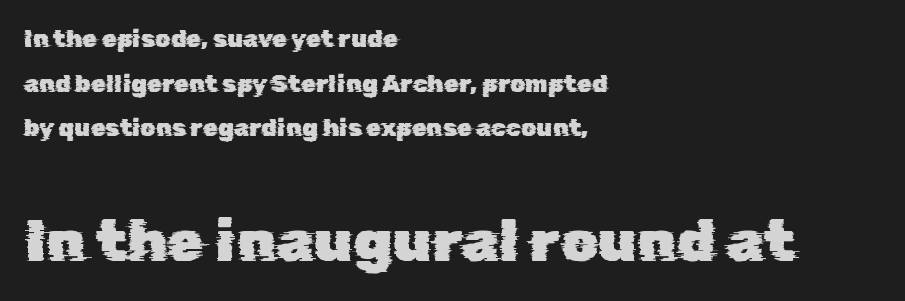
Q: Is the typeface a serif or a sans-serif typeface? A: Sans-serif.
Q: Is the text underlined? A: No.
Q: How is the paragraph aligned? A: Left-aligned.
Q: Is the spacing between letters normal or unusually wide? A: Normal.
Q: Which block of text is set in a larger size, the first (top) or the second (bottom)? A: The second (bottom) one.
Q: Width (condensed, normal, or wide)? A: Normal.
Q: Stroke contrast? A: Low.
Q: x-height? A: Medium.
Q: Monospaced? A: No.
